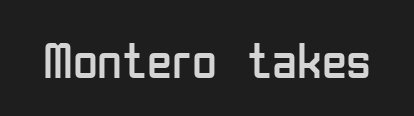
Q: Is the text bold? A: No.
Q: Is the text italic (slanted)? A: No, it is upright.
Q: Is the typeface a serif or a sans-serif typeface? A: Sans-serif.
Q: Is the text underlined? A: No.
Q: Is the spacing between letters normal or unusually wide? A: Normal.
Q: Width (condensed, normal, or wide)? A: Condensed.
Q: Stroke contrast? A: Low.
Q: x-height? A: Medium.
Q: Monospaced? A: No.
